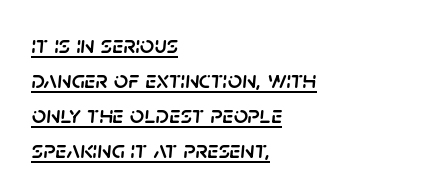
{"italic": "yes", "lean": "right", "slant_degrees": 5, "underline": "yes", "align": "left", "line_spacing": "normal", "line_spacing_ratio": 1.4, "letter_spacing": "normal", "letter_spacing_em": 0.0, "glyph_px": 25}
